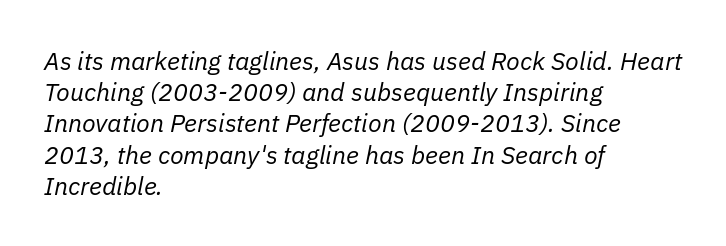
Tracking value appears to be zero — textbook default spacing. Quick note: underline off. The passage shown stacks its lines at a standard gap. The font's italic variant was chosen for this text. The text block is weighted toward the left margin, trailing off unevenly rightward. Each stroke keeps to a modest, everyday thickness or less.
